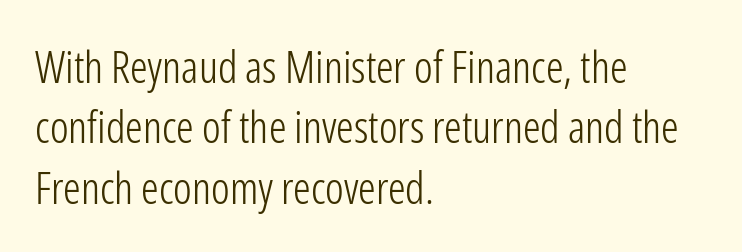
{"serif": "no", "italic": "no", "bold": "no", "weight": "light", "width": "condensed", "stroke_contrast": "low", "x_height": "medium", "monospaced": "no", "underline": "no", "align": "left", "line_spacing": "normal", "line_spacing_ratio": 1.37, "letter_spacing": "normal", "letter_spacing_em": 0.0, "glyph_px": 44}
